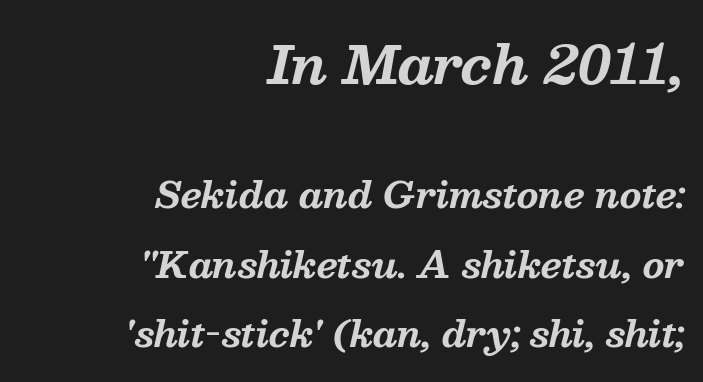
The image shows 52 px bold serif type, italic (leaning right); set right-aligned, loose line spacing (1.99x), normal letter spacing, not underlined; the first (top) block is 1.49x larger; medium stroke contrast and a medium x-height.
